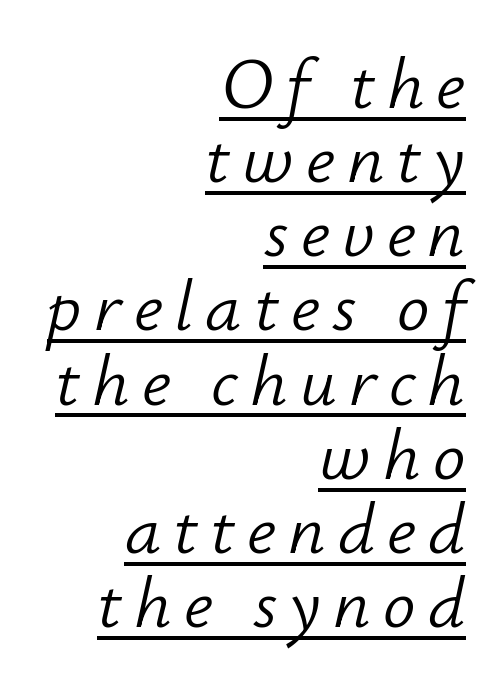
This rendering uses right alignment, leaving the left contour irregular. Whoever set this chose condensed vertical rhythm over breathing room. Stems and bowls with no extra thickness — not bold. In terms of posture, this sample is oblique. The specimen includes a rule beneath the text block's lines. The passage shown is typed in a proportional face where columns would drift.
